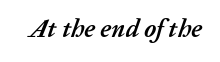
{"italic": "yes", "lean": "right", "slant_degrees": 20, "bold": "yes", "underline": "no", "letter_spacing": "normal", "letter_spacing_em": 0.0, "glyph_px": 25}
